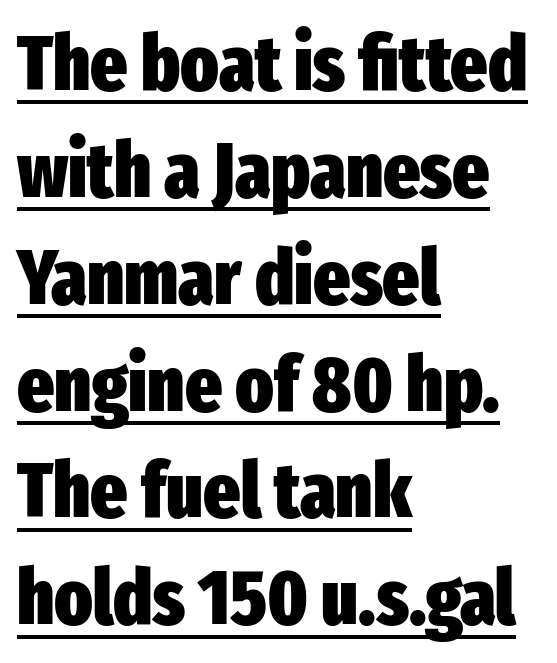
{"serif": "no", "italic": "no", "bold": "yes", "weight": "heavy", "width": "condensed", "stroke_contrast": "low", "x_height": "medium", "monospaced": "no", "underline": "yes", "align": "left", "line_spacing": "normal", "line_spacing_ratio": 1.37, "letter_spacing": "normal", "letter_spacing_em": 0.0, "glyph_px": 78}
